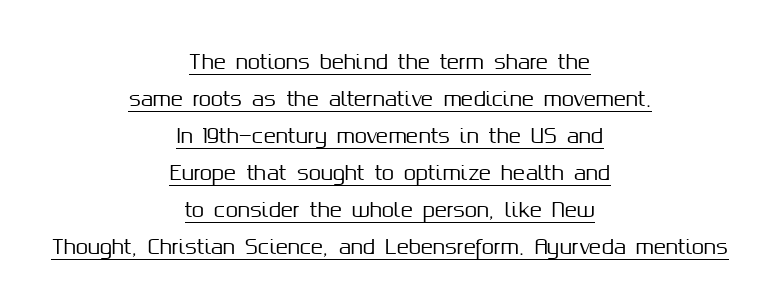
Q: Is the text italic (slanted)? A: No, it is upright.
Q: Is the text underlined? A: Yes.
Q: How is the paragraph aligned? A: Centered.
Q: Is the spacing between letters normal or unusually wide? A: Normal.
